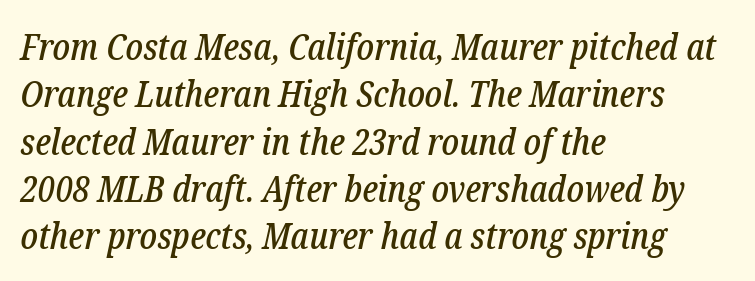
Q: Is the text italic (slanted)? A: Yes, it leans right by about 12 degrees.
Q: Is the typeface a serif or a sans-serif typeface? A: Serif.
Q: Is the text underlined? A: No.
Q: How is the paragraph aligned? A: Left-aligned.
Q: Is the spacing between letters normal or unusually wide? A: Normal.
Q: Is the spacing between lines tight, normal or loose? A: Normal.
Q: Width (condensed, normal, or wide)? A: Condensed.
Q: Stroke contrast? A: Low.
Q: x-height? A: Medium.
Q: Monospaced? A: No.
